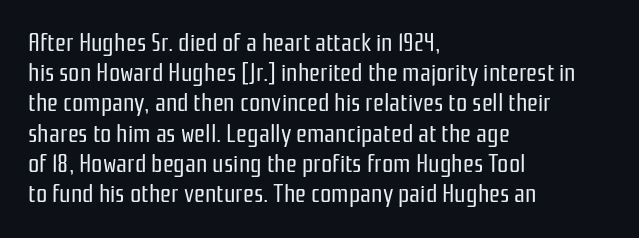
{"italic": "no", "bold": "no", "underline": "no", "align": "left", "line_spacing_ratio": 1.21, "letter_spacing": "normal", "letter_spacing_em": 0.0, "glyph_px": 25}
